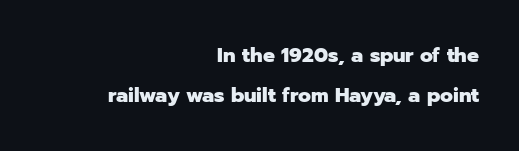
The image shows 20 px bold type, upright; set right-aligned, loose line spacing (2.0x), normal letter spacing, not underlined.
